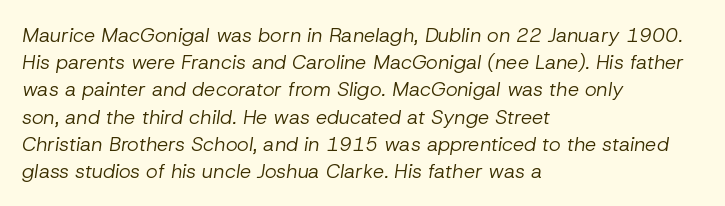
{"italic": "yes", "lean": "right", "slant_degrees": 8, "bold": "no", "underline": "no", "align": "left", "line_spacing": "normal", "line_spacing_ratio": 1.36, "letter_spacing": "normal", "letter_spacing_em": 0.0, "glyph_px": 20}
